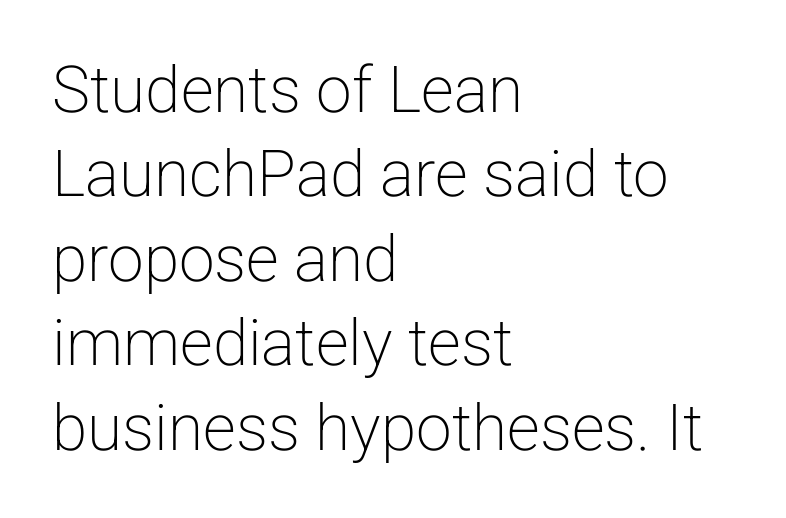
{"serif": "no", "italic": "no", "bold": "no", "weight": "light", "width": "normal", "stroke_contrast": "low", "x_height": "medium", "monospaced": "no", "underline": "no", "align": "left", "line_spacing": "normal", "line_spacing_ratio": 1.32, "letter_spacing": "normal", "letter_spacing_em": 0.0, "glyph_px": 64}
